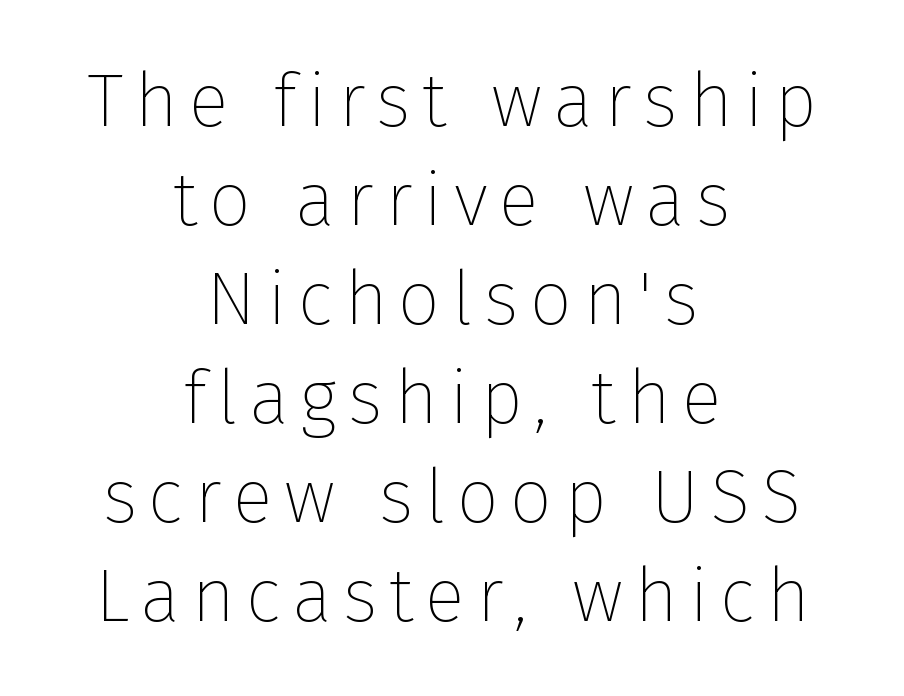
Leftover space on each line is divided equally before and after the words. The foot of each line stays bare and open. Quick note: interline space is typical. No chunkiness to these letters — they're not bold.
